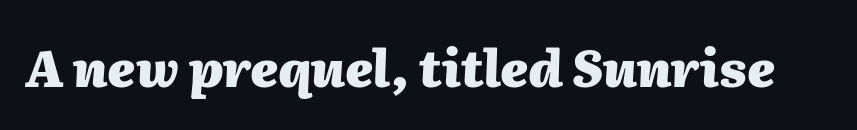
{"italic": "yes", "lean": "right", "slant_degrees": 2, "bold": "yes", "weight": "heavy", "width": "normal", "stroke_contrast": "medium", "x_height": "medium", "monospaced": "no", "underline": "no", "letter_spacing": "normal", "letter_spacing_em": 0.0, "glyph_px": 50}
